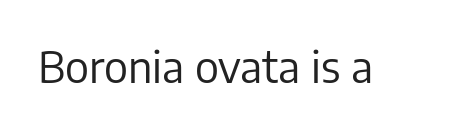
Q: Is the text bold? A: No.
Q: Is the text italic (slanted)? A: No, it is upright.
Q: Is the typeface a serif or a sans-serif typeface? A: Sans-serif.
Q: Is the text underlined? A: No.
Q: Is the spacing between letters normal or unusually wide? A: Normal.
Q: Width (condensed, normal, or wide)? A: Normal.
Q: Stroke contrast? A: Low.
Q: x-height? A: Medium.
Q: Monospaced? A: No.
